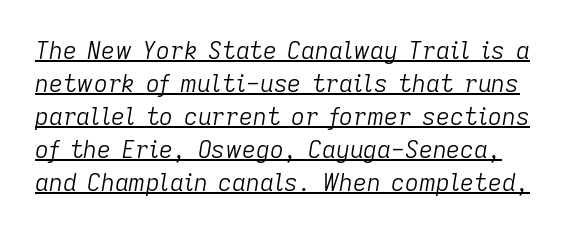
The image shows 24 px text type, italic (leaning right); set normal line spacing (1.38x), normal letter spacing, underlined.
